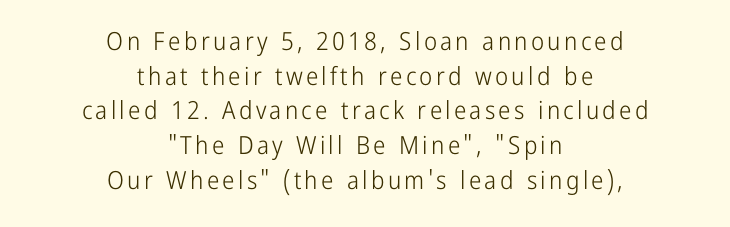
Q: Is the text bold? A: No.
Q: Is the text italic (slanted)? A: No, it is upright.
Q: Is the text underlined? A: No.
Q: How is the paragraph aligned? A: Centered.
Q: Is the spacing between lines tight, normal or loose? A: Normal.
